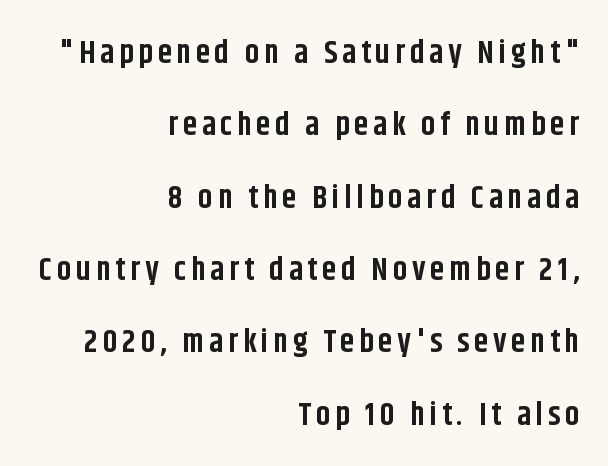
{"serif": "no", "italic": "no", "bold": "yes", "weight": "bold", "width": "condensed", "stroke_contrast": "low", "x_height": "large", "monospaced": "no", "underline": "no", "align": "right", "line_spacing": "loose", "line_spacing_ratio": 2.26, "glyph_px": 32}
